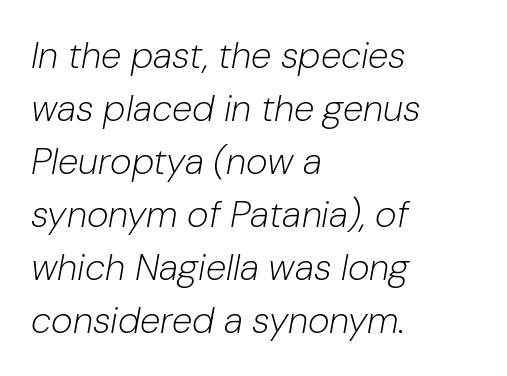
The image shows 37 px light type, italic (leaning right); set left-aligned, normal line spacing (1.43x), normal letter spacing, not underlined; low stroke contrast and a medium x-height.
